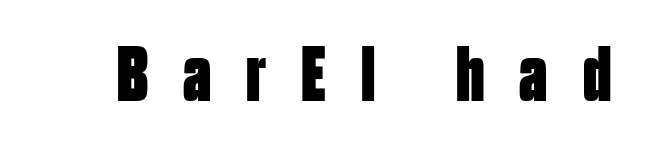
The image shows 78 px bold, condensed sans-serif type, upright; set unusually wide letter spacing (+0.45 em), not underlined; low stroke contrast and a large x-height.
